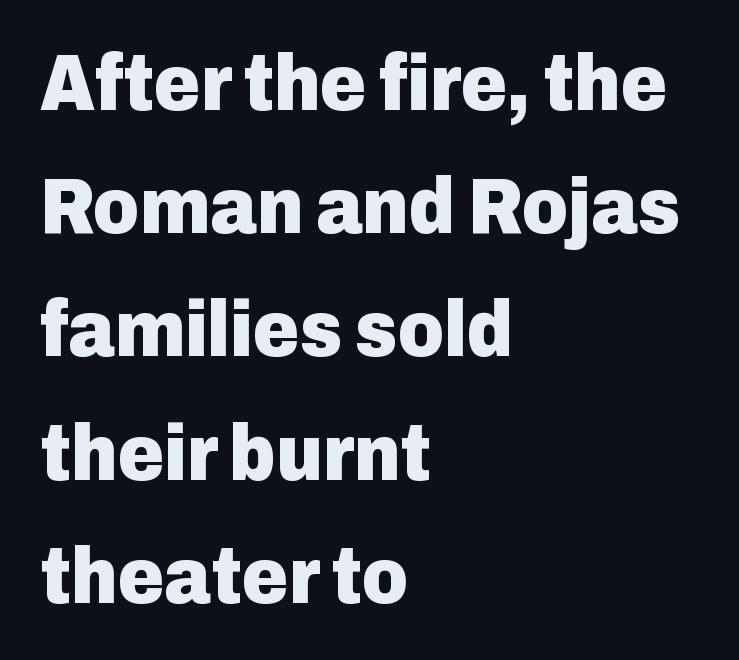
{"serif": "no", "italic": "no", "bold": "yes", "weight": "heavy", "width": "normal", "stroke_contrast": "low", "x_height": "medium", "monospaced": "no", "underline": "no", "align": "left", "line_spacing": "normal", "line_spacing_ratio": 1.56, "letter_spacing": "normal", "letter_spacing_em": 0.0, "glyph_px": 79}
